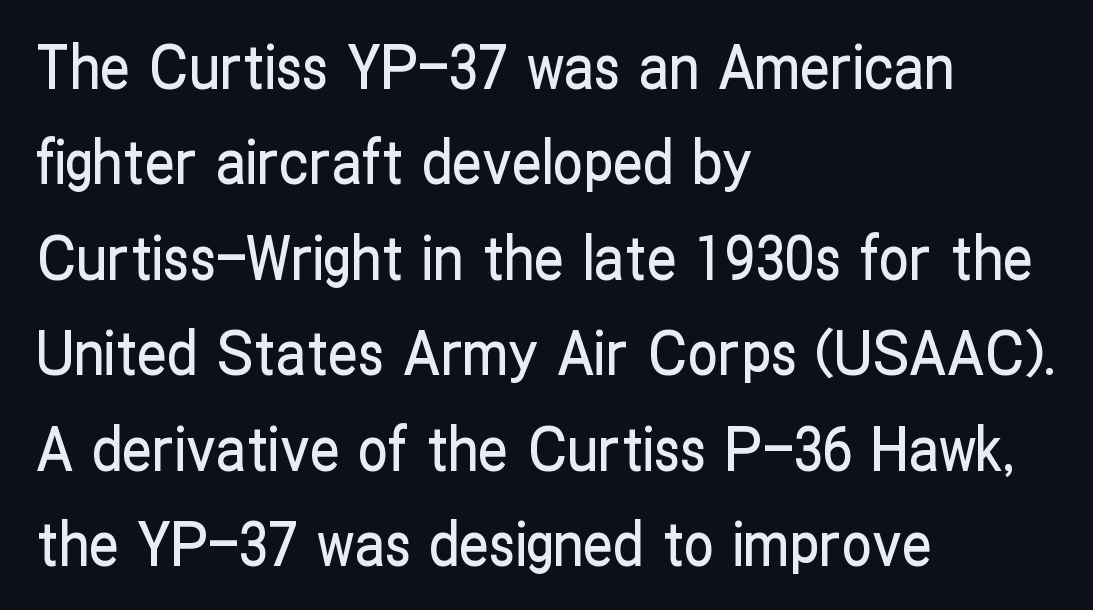
The image shows 60 px condensed sans-serif type, upright; set left-aligned, normal line spacing (1.59x), normal letter spacing, not underlined; low stroke contrast and a medium x-height.
